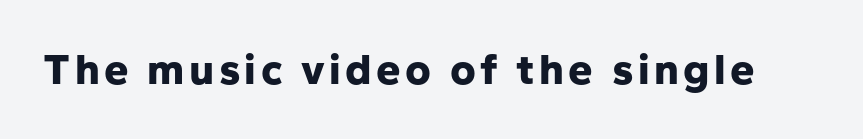
This sample has the flowing, uneven cadence of proportional lettering. The letters stand upright; this is a roman face. What weight is shown? A full bold with thick strokes. Type style note: lacks serifs.
